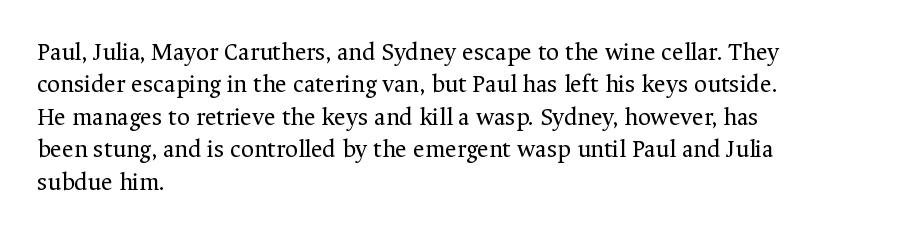
The words here are not underlined. Whoever set this chose a conventional vertical rhythm. Honestly, the letter spacing is just normal — you wouldn't notice it. Tall strokes in this sample are plumb rather than angled. Compared with a centered layout, this one pins lines to the left instead. The weight tops out at a normal text grade.
